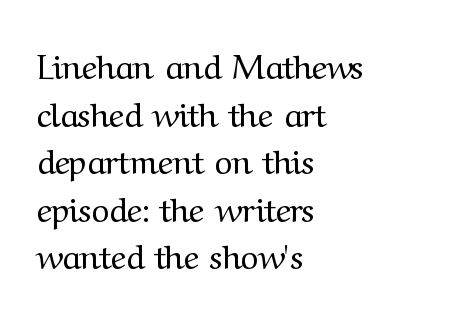
The image shows 34 px regular-weight serif type, upright; set left-aligned, normal line spacing (1.4x), normal letter spacing, not underlined; medium stroke contrast and a medium x-height.
